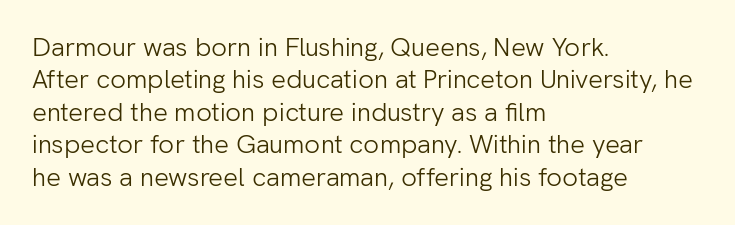
Line spacing here is normal. Nobody touched the tracking dial on this one. Quick note: underline off. Designer's note — italics off, roman on. The lines are quadded left.
